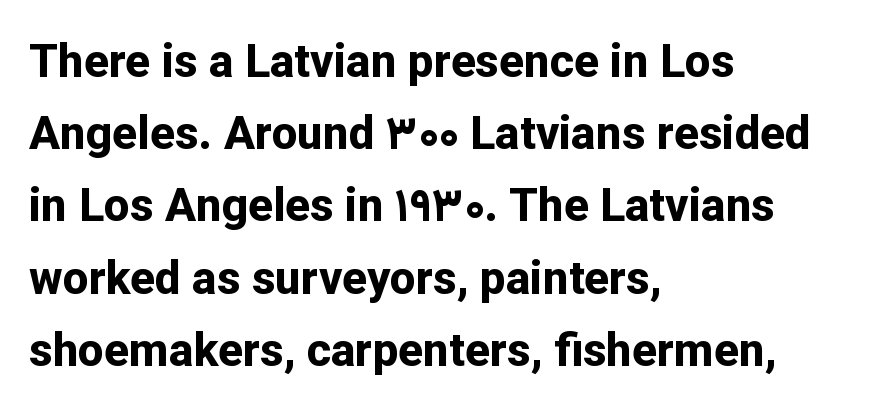
The image shows 46 px bold sans-serif type, upright; set left-aligned, normal line spacing (1.57x), normal letter spacing, not underlined; low stroke contrast and a medium x-height.
